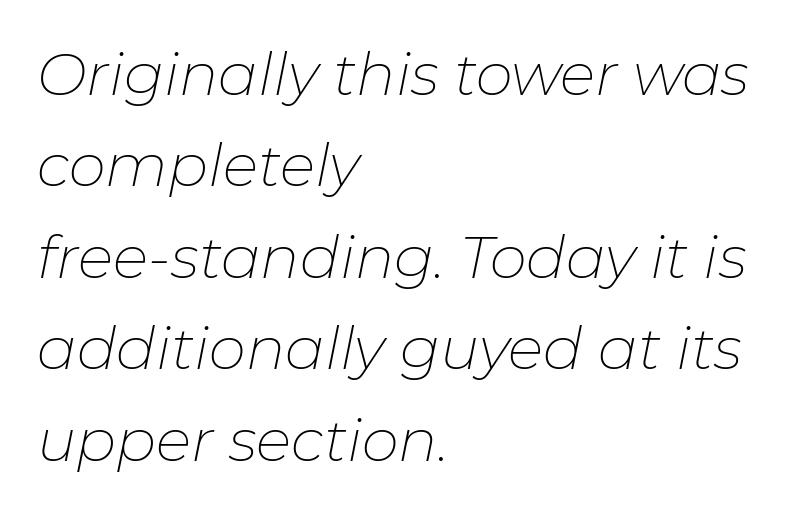
{"italic": "yes", "lean": "right", "slant_degrees": 11, "bold": "no", "weight": "thin", "width": "normal", "stroke_contrast": "low", "x_height": "medium", "monospaced": "no", "underline": "no", "align": "left", "line_spacing": "normal", "line_spacing_ratio": 1.55, "letter_spacing": "normal", "letter_spacing_em": 0.0, "glyph_px": 59}
